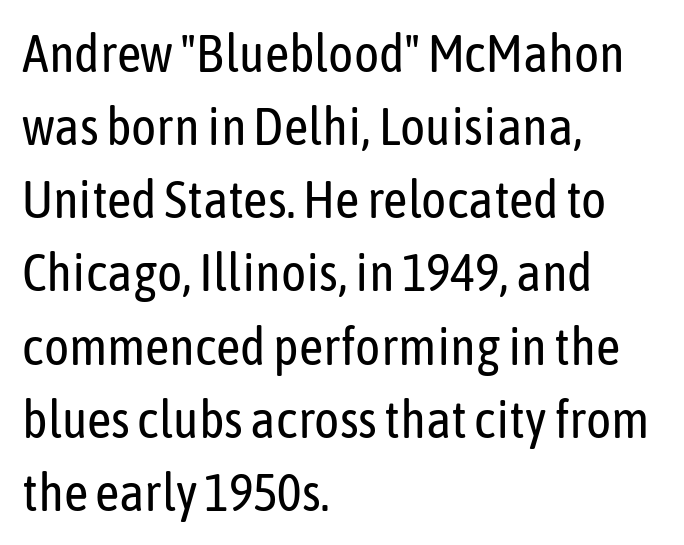
Q: Is the text bold? A: No.
Q: Is the text italic (slanted)? A: No, it is upright.
Q: Is the typeface a serif or a sans-serif typeface? A: Sans-serif.
Q: Is the text underlined? A: No.
Q: How is the paragraph aligned? A: Left-aligned.
Q: Is the spacing between letters normal or unusually wide? A: Normal.
Q: Is the spacing between lines tight, normal or loose? A: Normal.
Q: Width (condensed, normal, or wide)? A: Condensed.
Q: Stroke contrast? A: Low.
Q: x-height? A: Medium.
Q: Monospaced? A: No.
